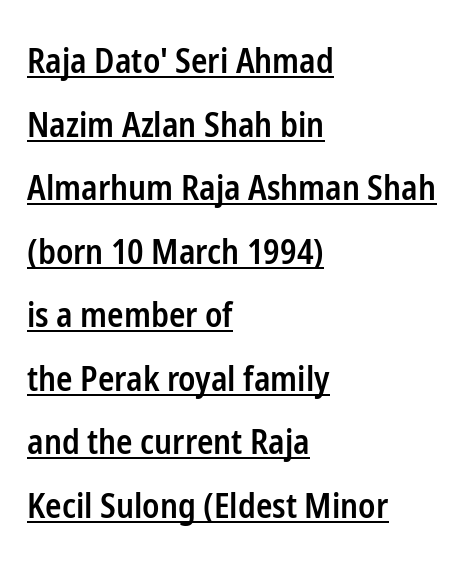
{"serif": "no", "italic": "no", "bold": "semi", "weight": "semibold", "width": "condensed", "stroke_contrast": "low", "x_height": "medium", "monospaced": "no", "underline": "yes", "align": "left", "line_spacing_ratio": 1.87, "letter_spacing": "normal", "letter_spacing_em": 0.0, "glyph_px": 34}
